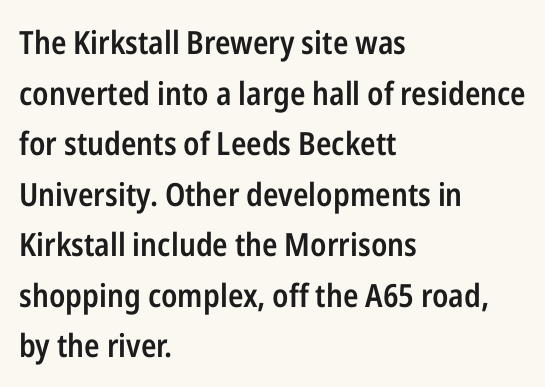
The image shows 32 px semibold, condensed sans-serif type, upright; set left-aligned, normal line spacing (1.58x), normal letter spacing, not underlined; low stroke contrast and a medium x-height.
